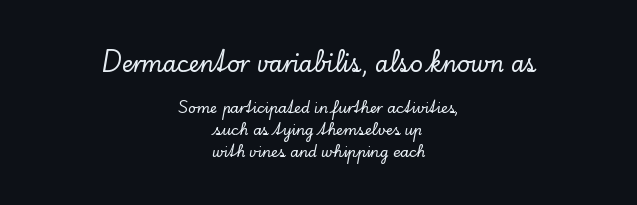
The image shows 22 px text type; set centered, normal line spacing (1.56x), normal letter spacing, not underlined; the first (top) block is 1.57x larger.
